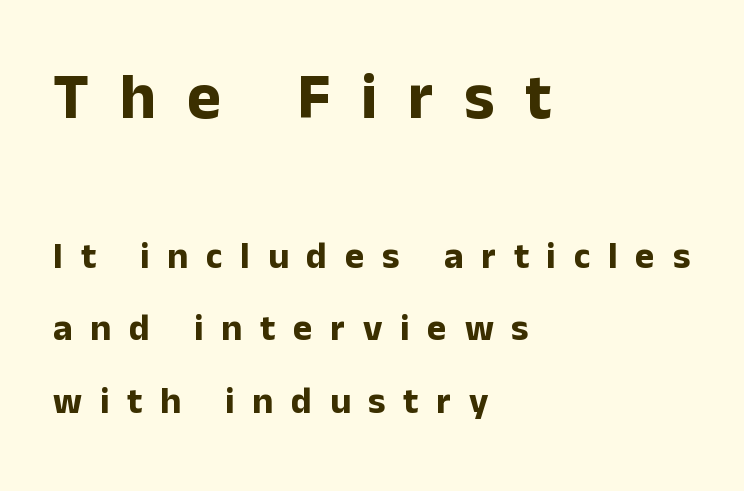
Left-aligned paragraph, ragged on the right. Proportional: the letters do not fall into vertical columns. Tracking here is generous; glyphs stand well apart from one another. Nothing sits at the stroke ends, so this counts as sans-serif. Regarding leading, the lines here are spaced well apart.
